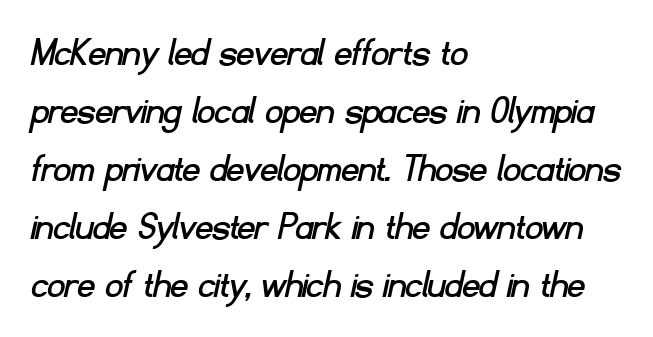
These lines are rendered in a variable-pitch font. The text block is weighted toward the left margin, trailing off unevenly rightward. Interline gaps are of average width in this sample. Are there feet on the stems? There aren't — it's a sans. Inter-character spacing is left at the font's built-in metrics.
